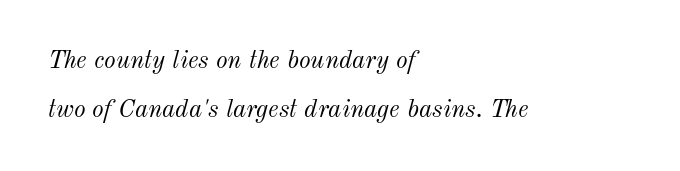
{"italic": "yes", "lean": "right", "slant_degrees": 12, "bold": "no", "underline": "no", "align": "left", "line_spacing": "loose", "line_spacing_ratio": 1.96, "letter_spacing": "normal", "letter_spacing_em": 0.0, "glyph_px": 25}
